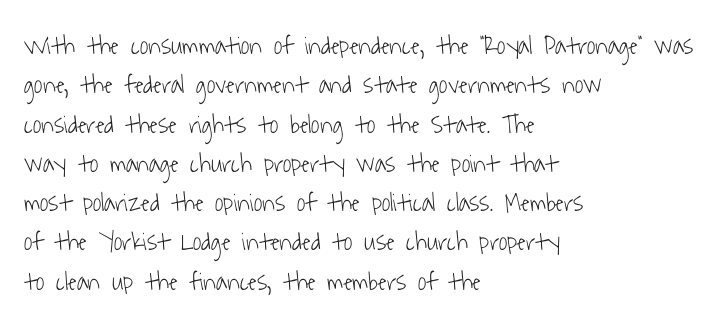
Baseline-to-baseline distance is the conventional proportion of letter height. Ink coverage per letter is moderate at most. Clear beneath every line of the passage. Is the letter spacing exaggerated? No — it looks like the ordinary default.
